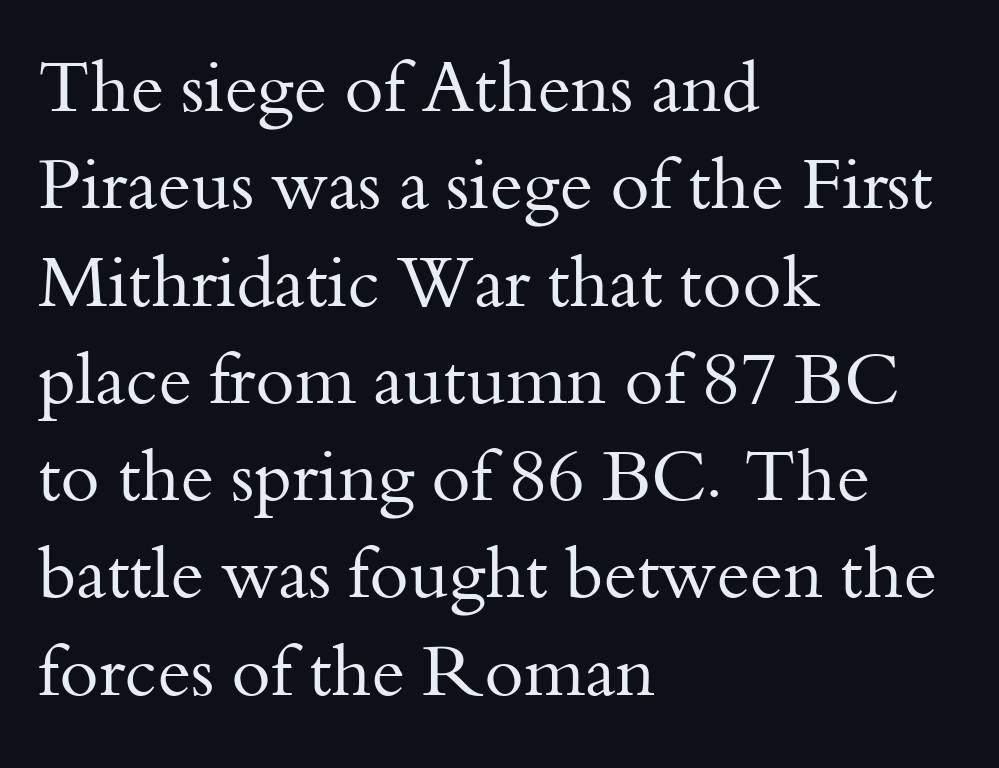
{"serif": "yes", "italic": "no", "bold": "no", "weight": "regular", "width": "normal", "stroke_contrast": "medium", "x_height": "small", "monospaced": "no", "underline": "no", "align": "left", "line_spacing": "normal", "line_spacing_ratio": 1.37, "letter_spacing": "normal", "letter_spacing_em": 0.0, "glyph_px": 71}
